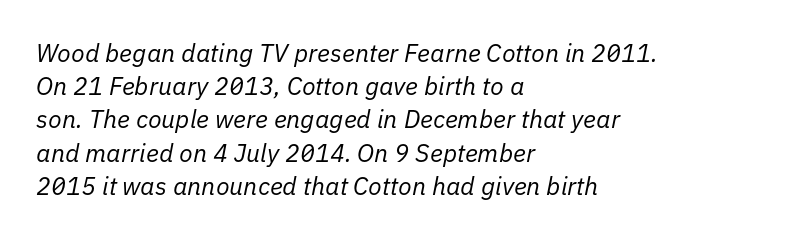
The letters look calm and open, with moderate or lighter stems. The passage shown has conventional tracking throughout. These lines were composed using italics. A bare baseline throughout the passage. Leading: standard. Where is the straight margin? On the left.
